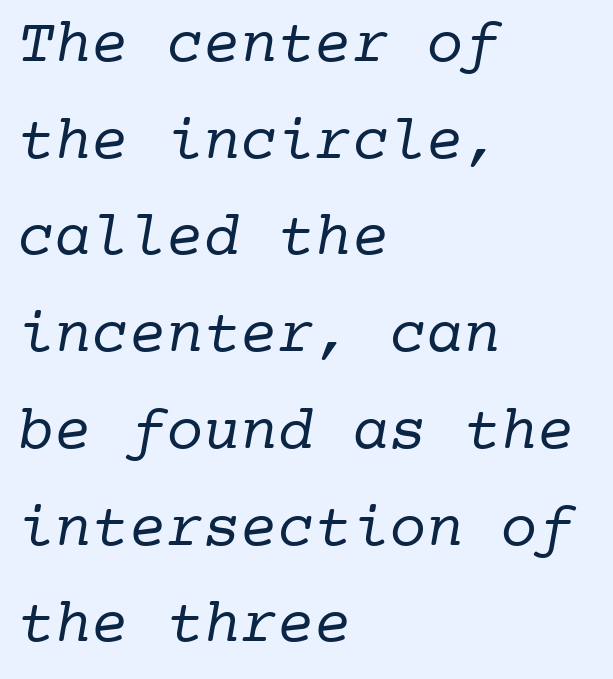
The image shows 62 px regular-weight serif type, monospaced; set left-aligned, normal line spacing (1.56x), normal letter spacing, not underlined; low stroke contrast and a medium x-height.
